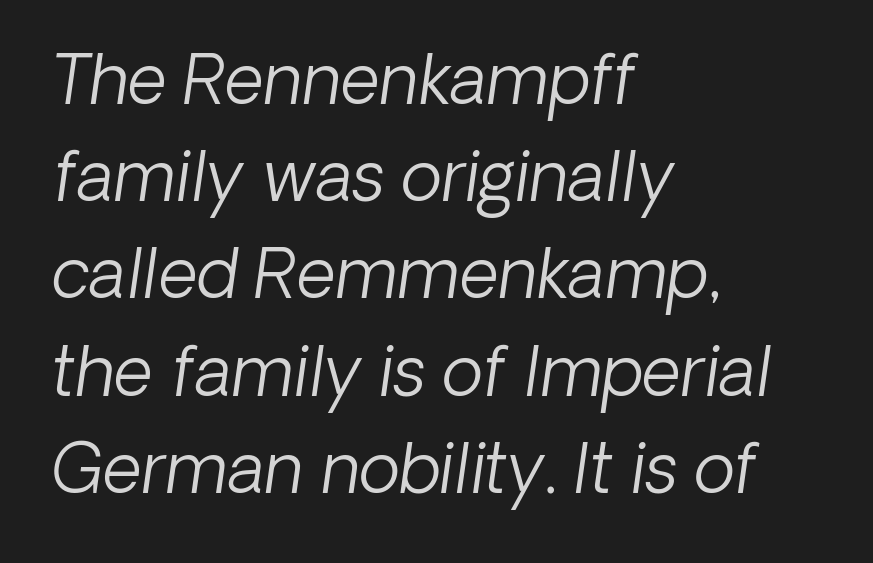
The image shows 68 px light type, italic (leaning right); set left-aligned, normal line spacing (1.43x), normal letter spacing, not underlined; low stroke contrast and a medium x-height.
